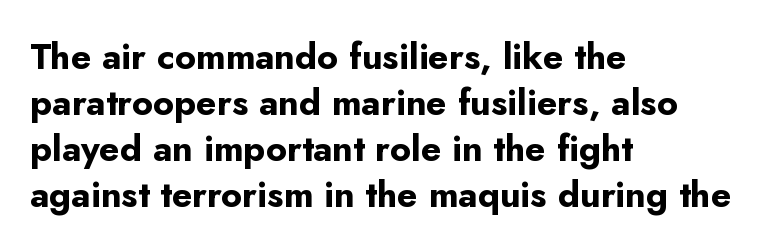
{"serif": "no", "italic": "no", "bold": "yes", "weight": "bold", "width": "normal", "stroke_contrast": "low", "x_height": "small", "monospaced": "no", "underline": "no", "align": "left", "line_spacing": "normal", "line_spacing_ratio": 1.28, "letter_spacing": "normal", "letter_spacing_em": 0.0, "glyph_px": 36}
